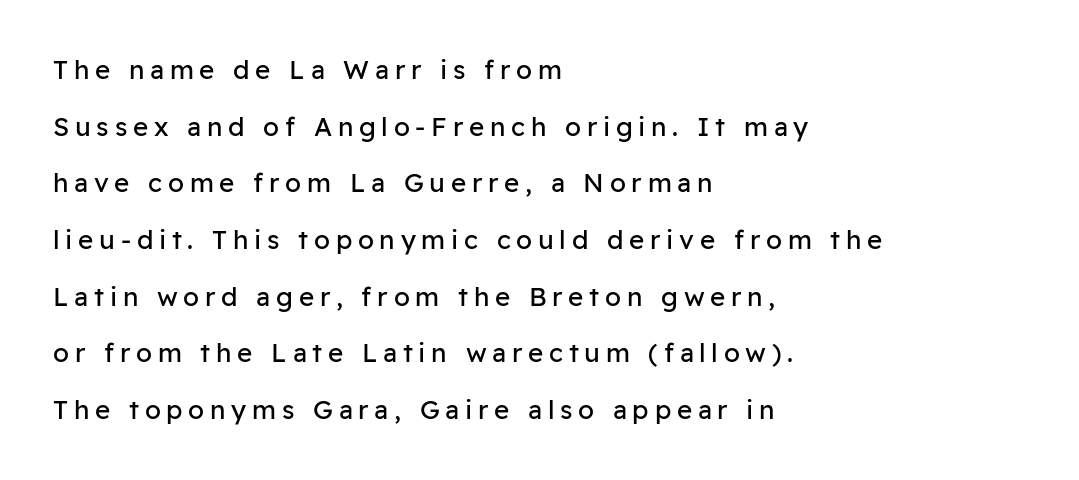
{"italic": "no", "bold": "no", "underline": "no", "align": "left", "line_spacing": "loose", "line_spacing_ratio": 2.18, "letter_spacing": "wide", "letter_spacing_em": 0.22, "glyph_px": 26}
